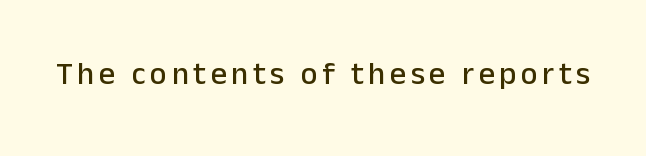
The gap between lines stays unmarked. In terms of posture, this sample is upright. The face used here is a sans, in the tradition of grotesques and geometrics. Do the characters align in a grid? No, the font is proportional.
